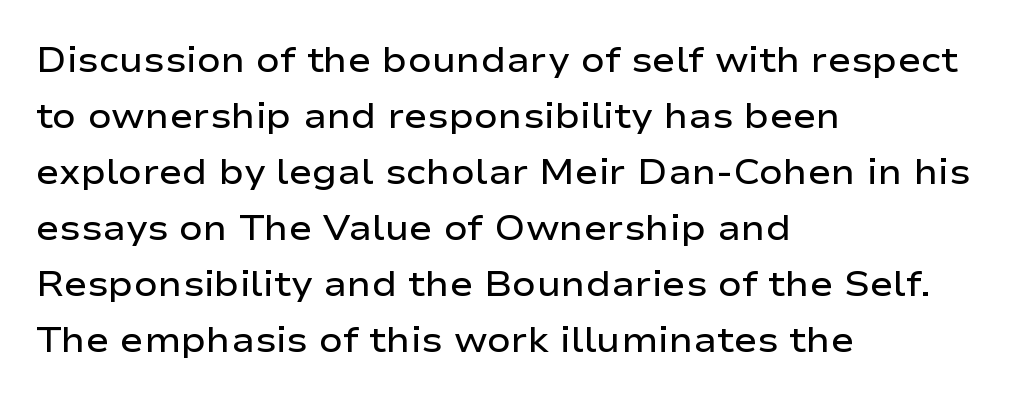
{"serif": "no", "italic": "no", "bold": "semi", "weight": "semibold", "width": "wide", "stroke_contrast": "low", "x_height": "medium", "monospaced": "no", "underline": "no", "align": "left", "line_spacing": "normal", "line_spacing_ratio": 1.6, "letter_spacing": "normal", "letter_spacing_em": 0.0, "glyph_px": 35}
